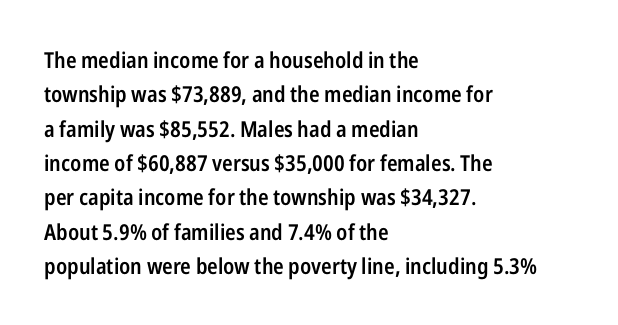
The image shows 22 px text type, upright; set left-aligned, normal line spacing (1.56x), normal letter spacing, not underlined.
